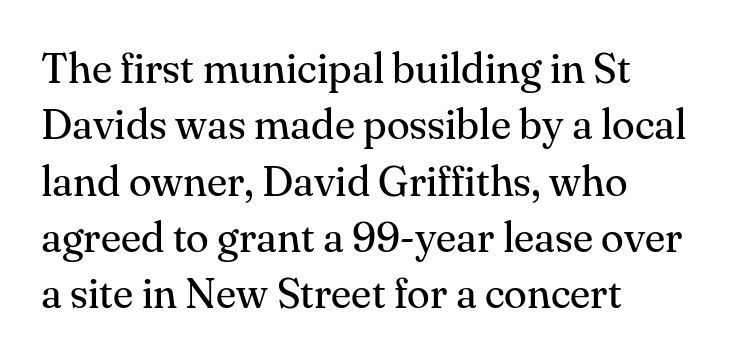
The image shows 42 px regular-weight serif type, upright; set left-aligned, normal line spacing (1.34x), normal letter spacing, not underlined; medium stroke contrast and a small x-height.
